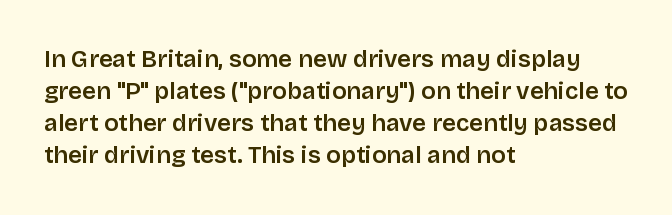
The string is rendered with underlining switched off. Stroke thickness is moderately raised; the sample reads as semibold. Tracking here is standard; glyphs follow each other at the usual distance. The block of text has a typical density, with ordinary space between rows.
